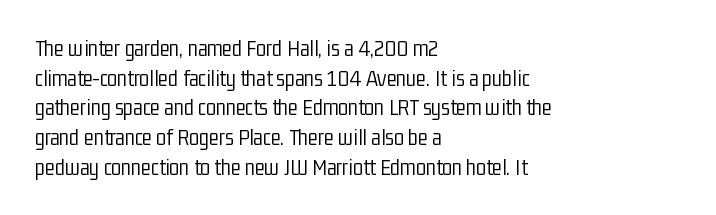
The image shows 23 px text type, upright; set left-aligned, normal line spacing (1.29x), normal letter spacing, not underlined.
